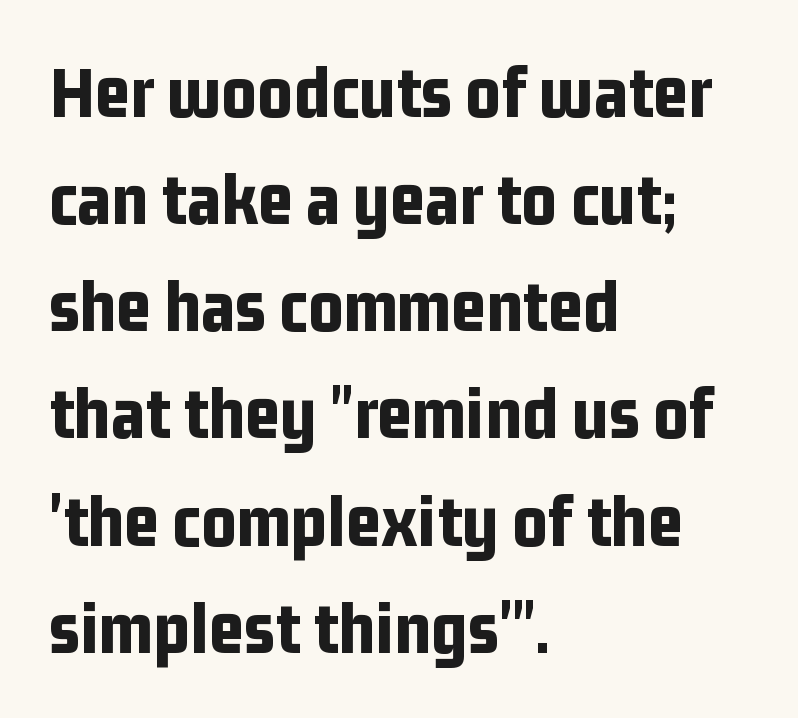
The image shows 76 px bold, condensed sans-serif type, upright; set left-aligned, normal line spacing (1.41x), normal letter spacing, not underlined; low stroke contrast and a medium x-height.
